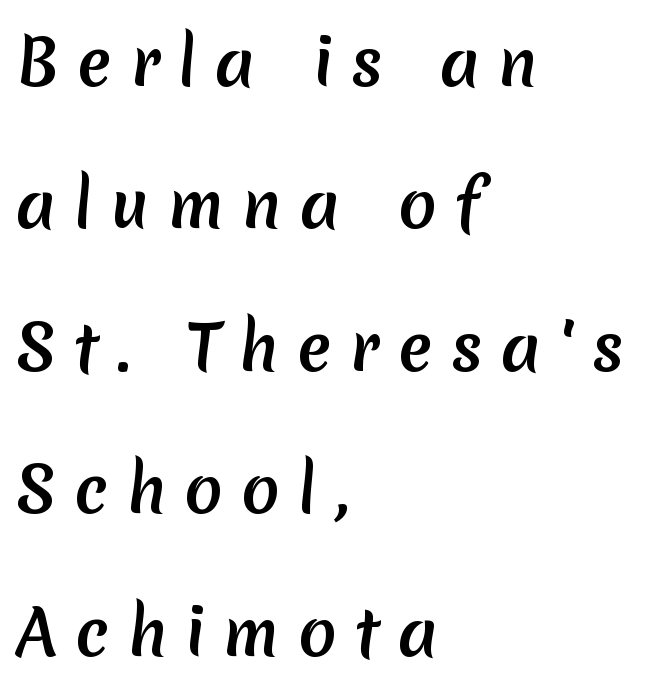
{"serif": "no", "width": "normal", "stroke_contrast": "medium", "x_height": "medium", "monospaced": "no", "underline": "no", "align": "left", "line_spacing": "loose", "line_spacing_ratio": 2.26, "letter_spacing": "wide", "letter_spacing_em": 0.29, "glyph_px": 63}
